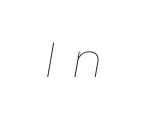
Q: Is the text bold? A: No.
Q: Is the text italic (slanted)? A: Yes, it leans right by about 10 degrees.
Q: Is the text underlined? A: No.
Q: Is the spacing between letters normal or unusually wide? A: Unusually wide.
Q: Width (condensed, normal, or wide)? A: Normal.
Q: Stroke contrast? A: Low.
Q: x-height? A: Medium.
Q: Monospaced? A: No.
